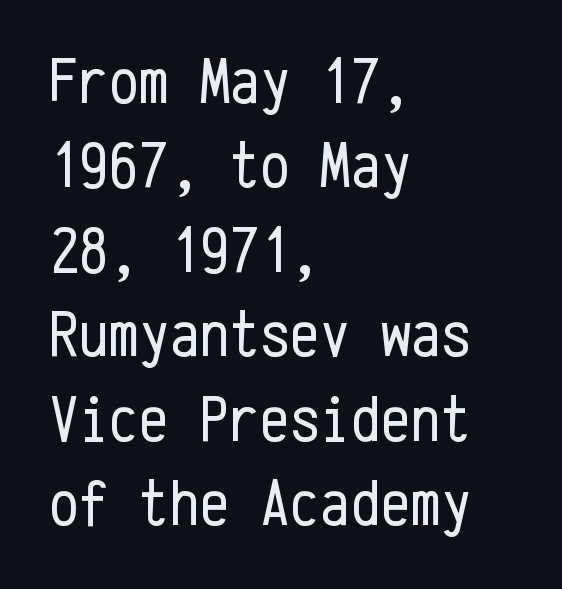
Leading matches the norm, producing a regular column. These lines are composed in type without serifs. Spacing verdict: monospaced, one width for all characters. The typesetter chose a ragged-right arrangement here. Standard letterfit; no display-style spreading of the glyphs.
